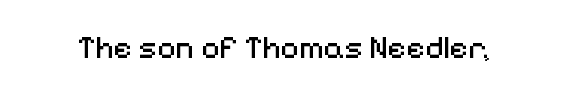
The image shows 32 px regular-weight sans-serif type, upright; set normal letter spacing, not underlined; medium stroke contrast and a medium x-height.
